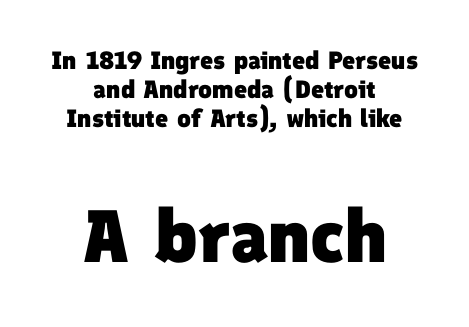
{"serif": "no", "bold": "yes", "weight": "heavy", "width": "normal", "stroke_contrast": "low", "x_height": "medium", "monospaced": "no", "underline": "no", "align": "center", "line_spacing_ratio": 1.16, "letter_spacing": "normal", "letter_spacing_em": 0.0, "larger_block": "second", "size_ratio": 2.96, "glyph_px": 74}
